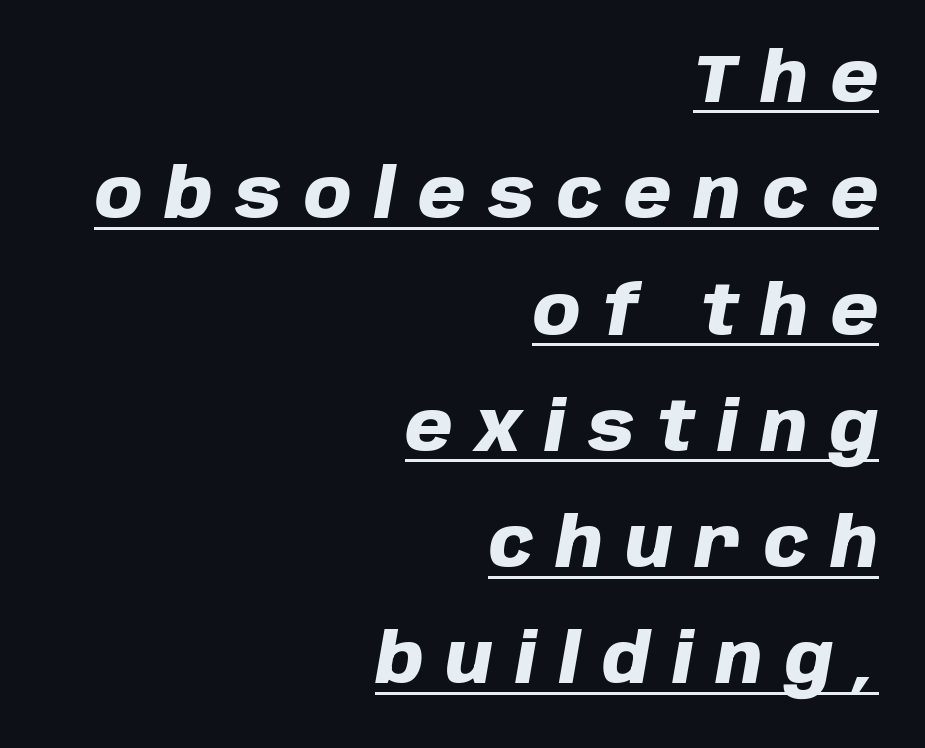
The strokes are fattened all the way to bold. Think of a printed novel: that variable character pitch is what you see here. Short note: letters widely spaced. Line endings align vertically; line beginnings do not. Italic? Definitely — the glyphs are oblique. The specimen includes a rule beneath the text block's lines.
